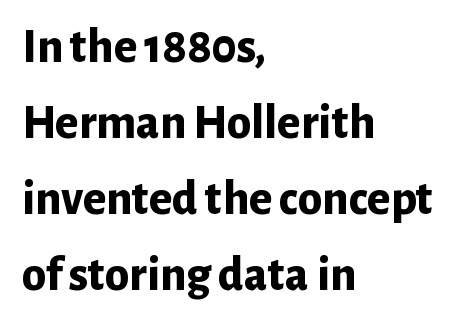
{"serif": "no", "italic": "no", "bold": "yes", "weight": "bold", "width": "normal", "stroke_contrast": "low", "x_height": "medium", "monospaced": "no", "underline": "no", "align": "left", "line_spacing": "normal", "line_spacing_ratio": 1.55, "letter_spacing": "normal", "letter_spacing_em": 0.0, "glyph_px": 49}
